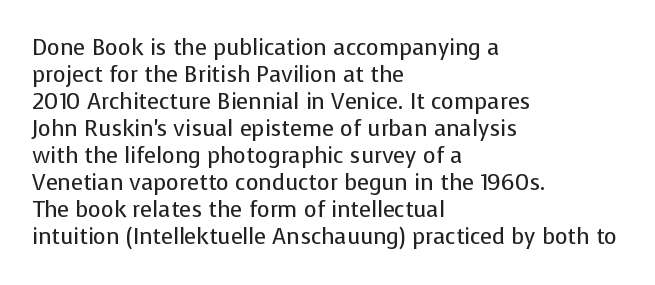
The image shows 22 px text type, upright; set left-aligned, line spacing 1.23x, normal letter spacing, not underlined.
